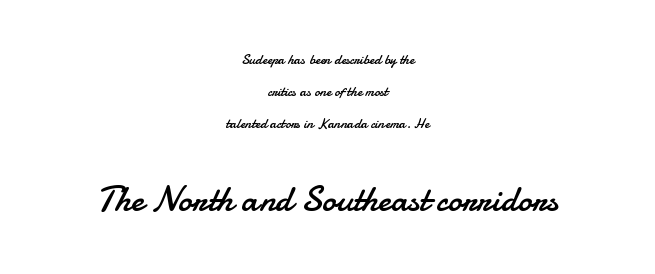
The image shows 36 px regular-weight sans-serif type; set centered, loose line spacing (2.28x), normal letter spacing, not underlined; the second (bottom) block is 2.57x larger; low stroke contrast and a small x-height.
